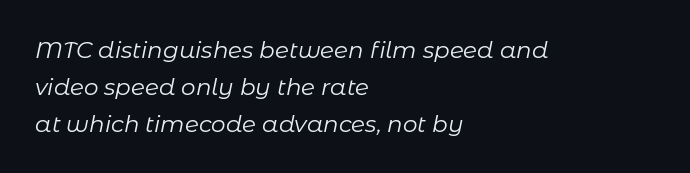
{"italic": "yes", "lean": "right", "slant_degrees": 11, "bold": "no", "underline": "no", "align": "left", "line_spacing": "normal", "line_spacing_ratio": 1.6, "letter_spacing": "normal", "letter_spacing_em": 0.0, "glyph_px": 23}
